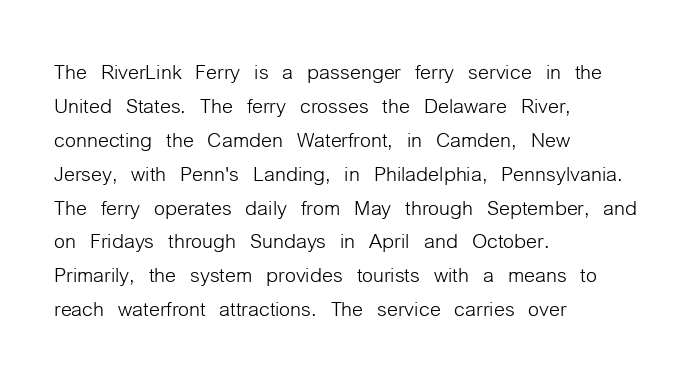
Counters stay open thanks to moderate or lighter strokes. Rendered with straight, roman letterforms. Type without underlining. One-word summary of the alignment: left. The passage shown is typed in a proportional face where columns would drift. Serifs: no, the terminals of the letterforms are clean.
